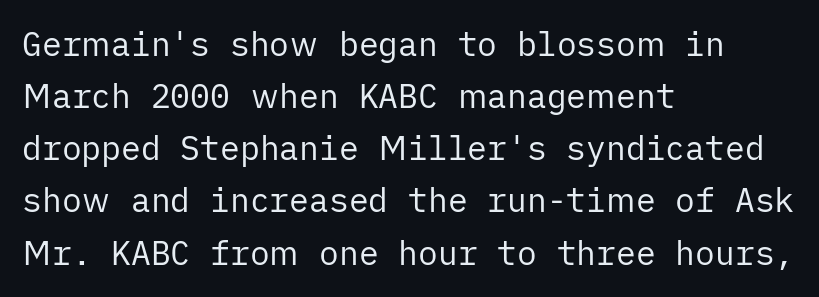
{"serif": "no", "italic": "no", "bold": "no", "weight": "regular", "width": "normal", "stroke_contrast": "low", "x_height": "medium", "underline": "no", "align": "left", "line_spacing": "normal", "line_spacing_ratio": 1.58, "letter_spacing": "normal", "letter_spacing_em": 0.0, "glyph_px": 33}
